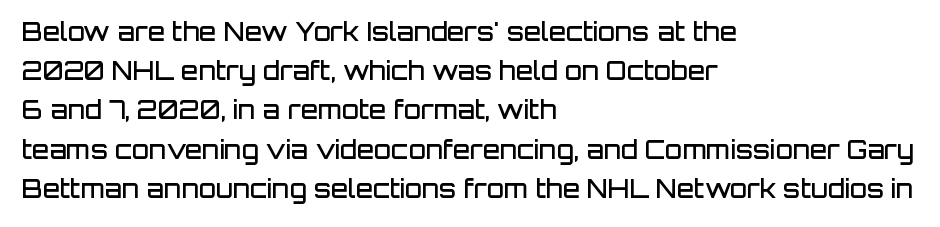
A bare baseline throughout the passage. The sample has been set in demibold, a notch under bold. The paragraph shown leans on its left margin. When letters stand straight like this, we call the style roman or upright. The space between consecutive lines is moderate.
